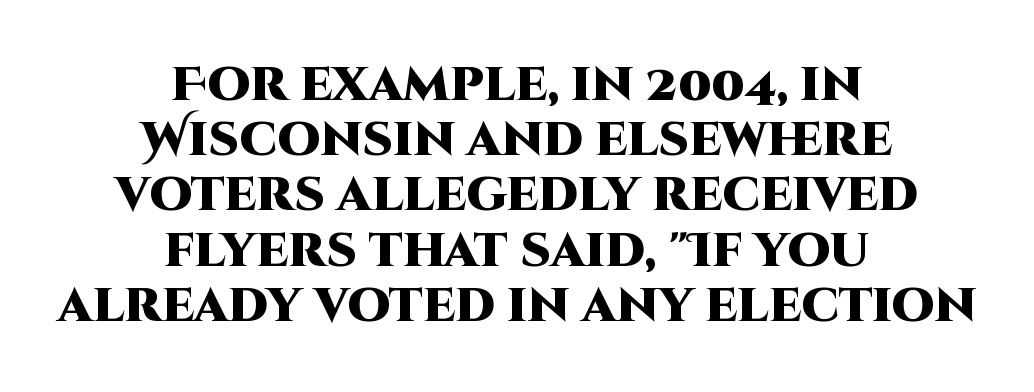
Each letter keeps its own natural width here, so spacing adapts to shape. Nobody drew a line under any word here. The type is set solid horizontally, with unmodified tracking. The typesetter chose a symmetrical, centered arrangement here. Plenty of ink on the page — the face is bold. Very little white space separates one row of letters from the next.
